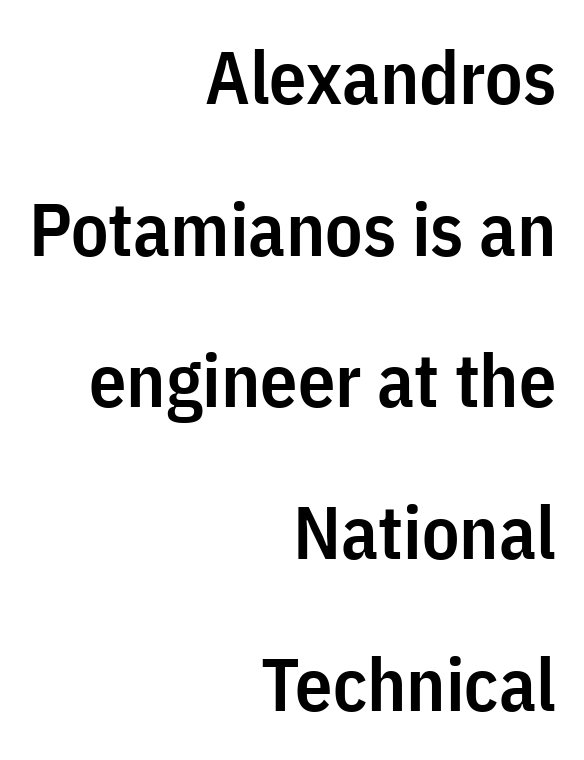
Q: Is the text bold? A: Semi-bold.
Q: Is the text italic (slanted)? A: No, it is upright.
Q: Is the typeface a serif or a sans-serif typeface? A: Sans-serif.
Q: Is the text underlined? A: No.
Q: How is the paragraph aligned? A: Right-aligned.
Q: Is the spacing between letters normal or unusually wide? A: Normal.
Q: Is the spacing between lines tight, normal or loose? A: Loose.
Q: Width (condensed, normal, or wide)? A: Condensed.
Q: Stroke contrast? A: Low.
Q: x-height? A: Medium.
Q: Monospaced? A: No.
